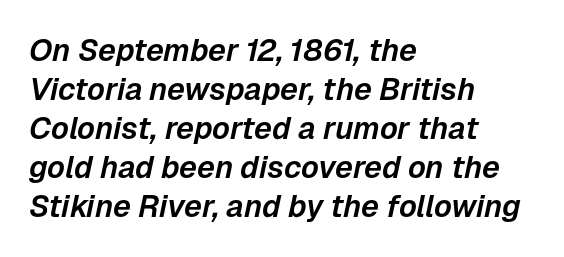
The image shows 31 px text type, italic (leaning right); set left-aligned, normal line spacing (1.26x), normal letter spacing, not underlined; low stroke contrast and a medium x-height.
